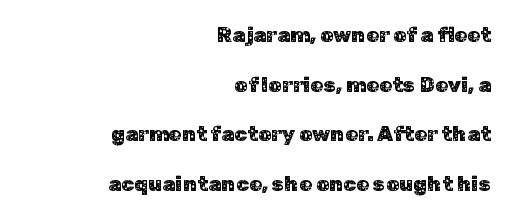
Q: Is the text italic (slanted)? A: No, it is upright.
Q: Is the text underlined? A: No.
Q: How is the paragraph aligned? A: Right-aligned.
Q: Is the spacing between letters normal or unusually wide? A: Normal.
Q: Is the spacing between lines tight, normal or loose? A: Loose.
